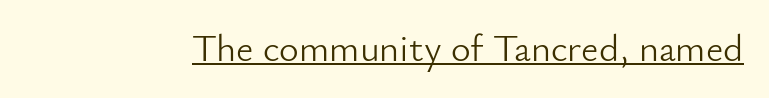
The image shows 38 px light sans-serif type, upright; set normal letter spacing, underlined; low stroke contrast and a small x-height.
